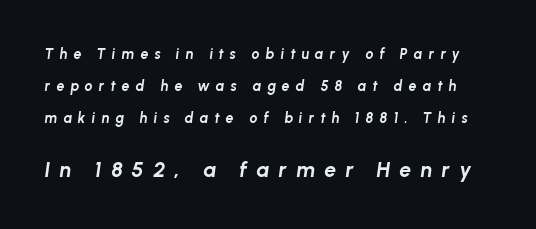
The image shows 21 px bold type, italic (leaning right); set loose line spacing (2.27x), unusually wide letter spacing (+0.44 em), not underlined; the second (bottom) block is 1.5x larger.
